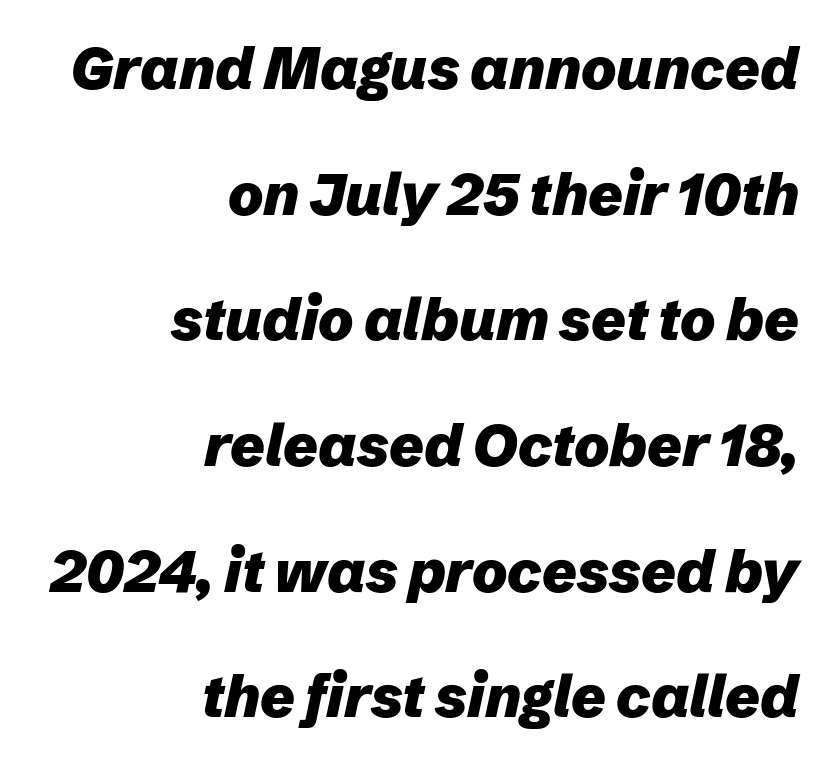
The image shows 59 px heavy type, italic (leaning right); set right-aligned, loose line spacing (2.13x), normal letter spacing, not underlined; low stroke contrast and a medium x-height.
